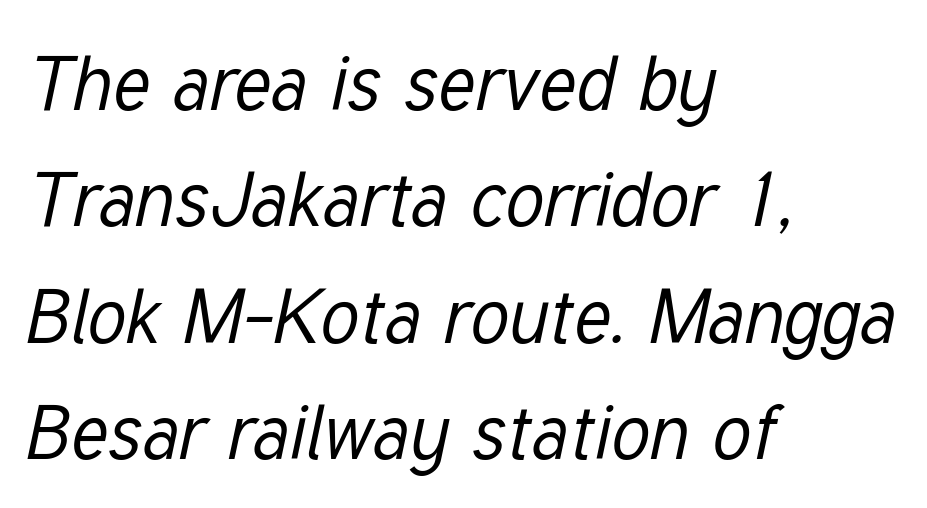
The image shows 76 px regular-weight, condensed type, italic (leaning right); set left-aligned, normal line spacing (1.53x), normal letter spacing, not underlined; low stroke contrast and a medium x-height.
